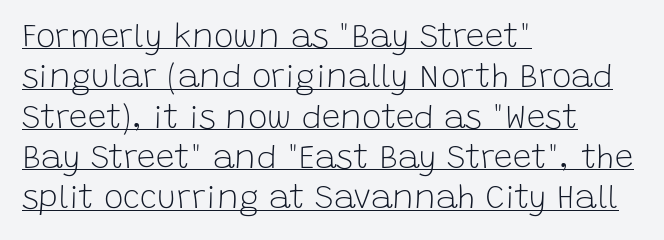
Spacing between characters is what you'd get straight out of the box. Varying glyph widths throughout — classic text-font behaviour. The strokes carry an ordinary text weight at most. Serif or sans? Sans — the stroke terminals are bare.
